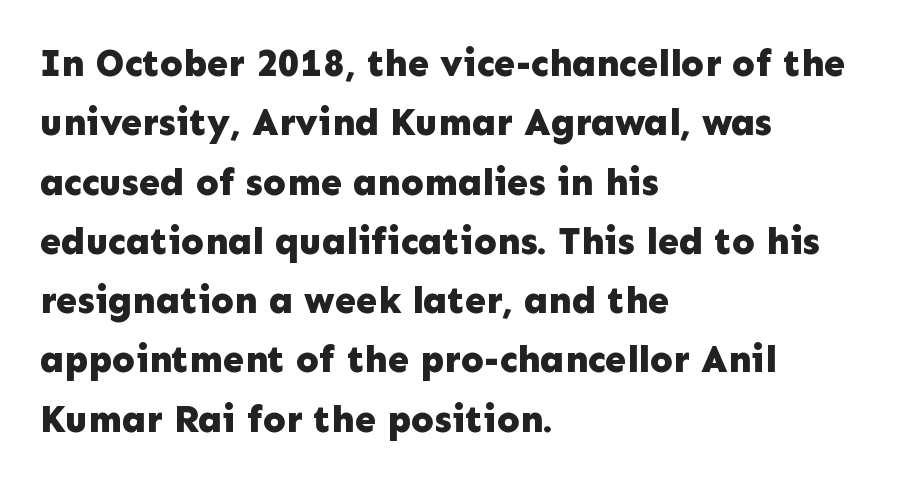
{"serif": "no", "italic": "no", "bold": "yes", "weight": "bold", "width": "normal", "stroke_contrast": "low", "x_height": "medium", "monospaced": "no", "underline": "no", "align": "left", "line_spacing": "normal", "line_spacing_ratio": 1.56, "letter_spacing": "normal", "letter_spacing_em": 0.0, "glyph_px": 38}
